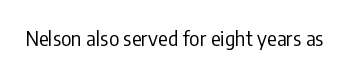
The image shows 20 px text type, upright; set normal letter spacing, not underlined.
